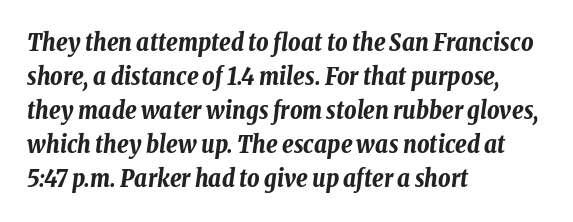
The image shows 24 px bold type, italic (leaning right); set left-aligned, normal line spacing (1.42x), normal letter spacing, not underlined.
